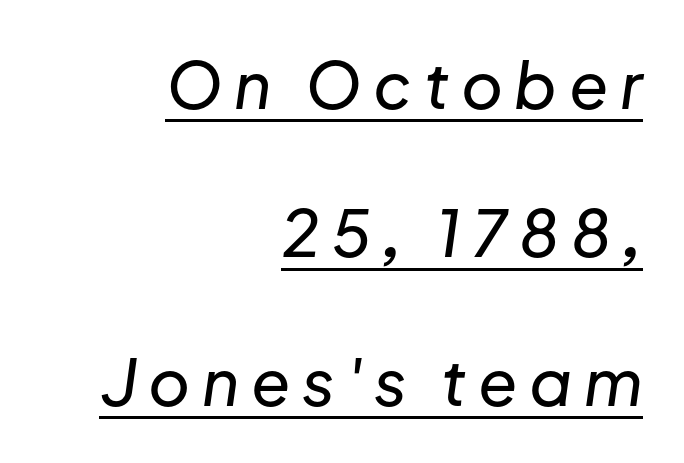
Leading: increased. This sample carries an underscore along the baseline area. A typesetter would mark this as italic. A typesetter would call this proportional, since set widths differ per character.
